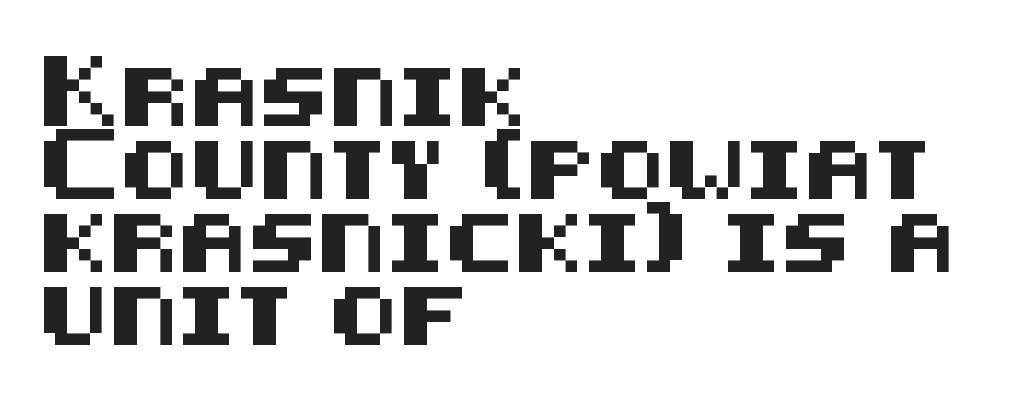
Q: Is the text italic (slanted)? A: No, it is upright.
Q: Is the typeface a serif or a sans-serif typeface? A: Sans-serif.
Q: Is the text underlined? A: No.
Q: How is the paragraph aligned? A: Left-aligned.
Q: Is the spacing between letters normal or unusually wide? A: Normal.
Q: Is the spacing between lines tight, normal or loose? A: Normal.
Q: Width (condensed, normal, or wide)? A: Normal.
Q: Stroke contrast? A: Medium.
Q: x-height? A: Large.
